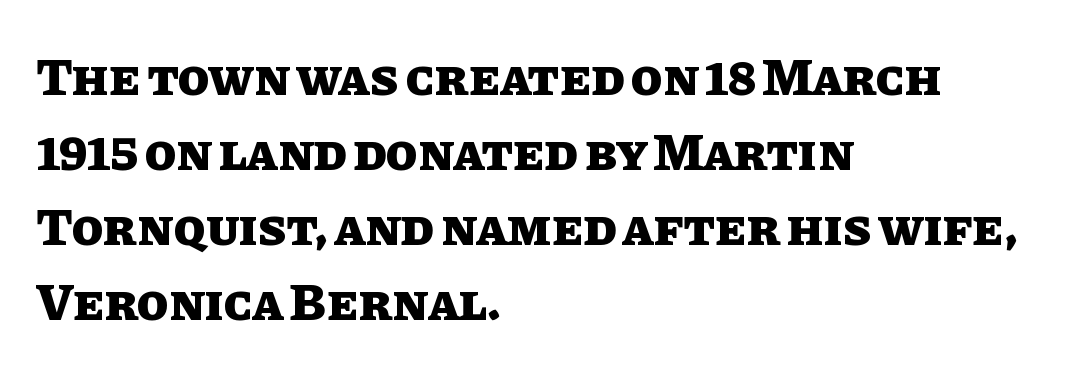
Q: Is the text bold? A: Yes.
Q: Is the text italic (slanted)? A: No, it is upright.
Q: Is the text underlined? A: No.
Q: How is the paragraph aligned? A: Left-aligned.
Q: Is the spacing between letters normal or unusually wide? A: Normal.
Q: Is the spacing between lines tight, normal or loose? A: Normal.
Q: Width (condensed, normal, or wide)? A: Normal.
Q: Stroke contrast? A: Low.
Q: x-height? A: Large.
Q: Monospaced? A: No.
